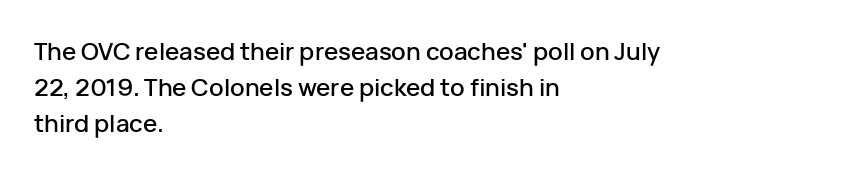
{"italic": "no", "underline": "no", "align": "left", "line_spacing": "normal", "line_spacing_ratio": 1.49, "letter_spacing": "normal", "letter_spacing_em": 0.0, "glyph_px": 24}
